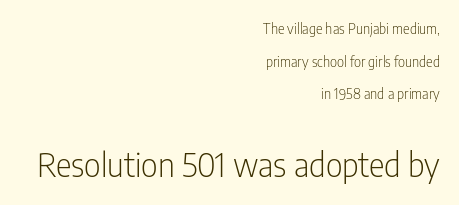
Character size in the trailing block exceeds that of the leading block. This sample uses plain, unmodified letter spacing. The font sits on the lighter half of the weight spectrum, regular included. Note: no serifs on the glyphs.
